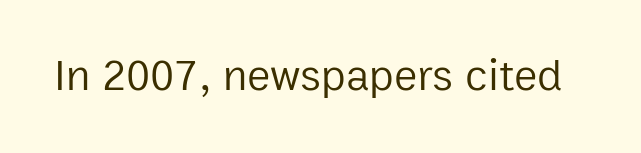
{"serif": "no", "italic": "no", "bold": "no", "weight": "regular", "width": "normal", "stroke_contrast": "low", "x_height": "medium", "monospaced": "no", "underline": "no", "letter_spacing": "normal", "letter_spacing_em": 0.0, "glyph_px": 44}
